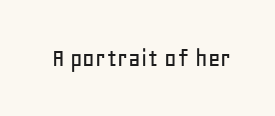
{"italic": "no", "underline": "no", "letter_spacing": "normal", "letter_spacing_em": 0.0, "glyph_px": 27}
